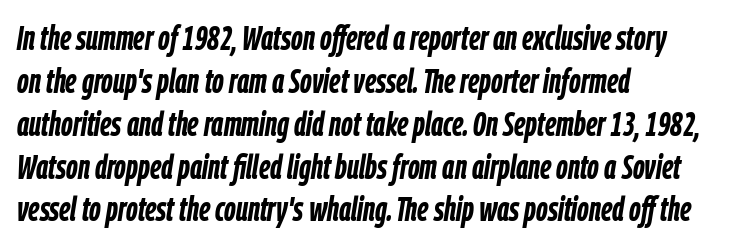
Q: Is the text bold? A: Yes.
Q: Is the text italic (slanted)? A: Yes, it leans right by about 9 degrees.
Q: Is the text underlined? A: No.
Q: How is the paragraph aligned? A: Left-aligned.
Q: Is the spacing between letters normal or unusually wide? A: Normal.
Q: Is the spacing between lines tight, normal or loose? A: Normal.
Q: Width (condensed, normal, or wide)? A: Condensed.
Q: Stroke contrast? A: Low.
Q: x-height? A: Medium.
Q: Monospaced? A: No.
